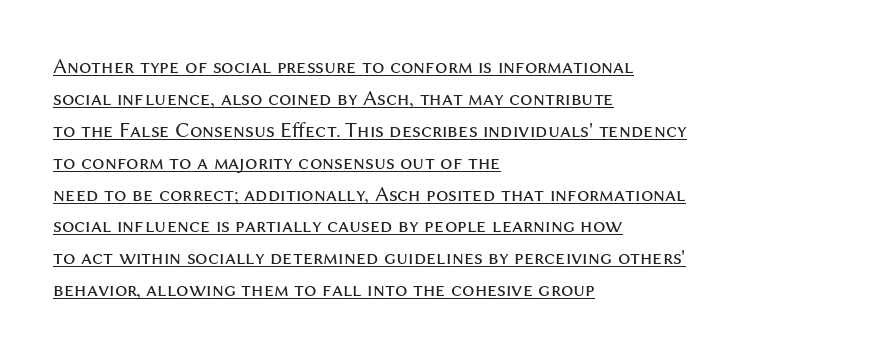
The image shows 22 px text type, upright; set left-aligned, normal line spacing (1.45x), normal letter spacing, underlined.
